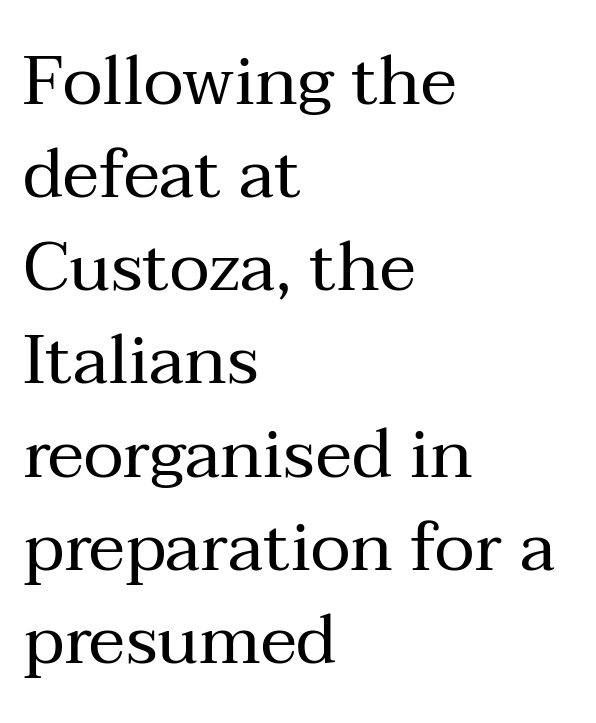
Vertical stems look standard width or narrower in stroke. This sample has the flowing, uneven cadence of proportional lettering. Reading down the column, the eye jumps a familiar distance to each next line. The compositor pushed each line to the left boundary.
